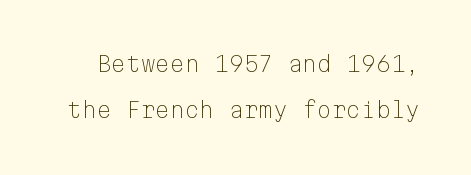
Q: Is the text bold? A: No.
Q: Is the text italic (slanted)? A: No, it is upright.
Q: Is the text underlined? A: No.
Q: Is the spacing between letters normal or unusually wide? A: Normal.
Q: Is the spacing between lines tight, normal or loose? A: Loose.
